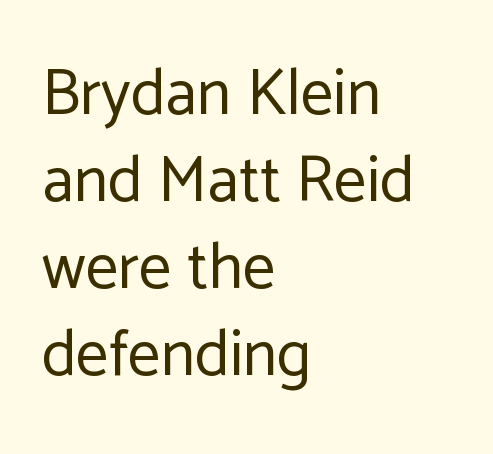
Q: Is the text bold? A: No.
Q: Is the text italic (slanted)? A: No, it is upright.
Q: Is the typeface a serif or a sans-serif typeface? A: Sans-serif.
Q: Is the text underlined? A: No.
Q: How is the paragraph aligned? A: Left-aligned.
Q: Is the spacing between letters normal or unusually wide? A: Normal.
Q: Is the spacing between lines tight, normal or loose? A: Normal.
Q: Width (condensed, normal, or wide)? A: Normal.
Q: Stroke contrast? A: Low.
Q: x-height? A: Medium.
Q: Monospaced? A: No.
